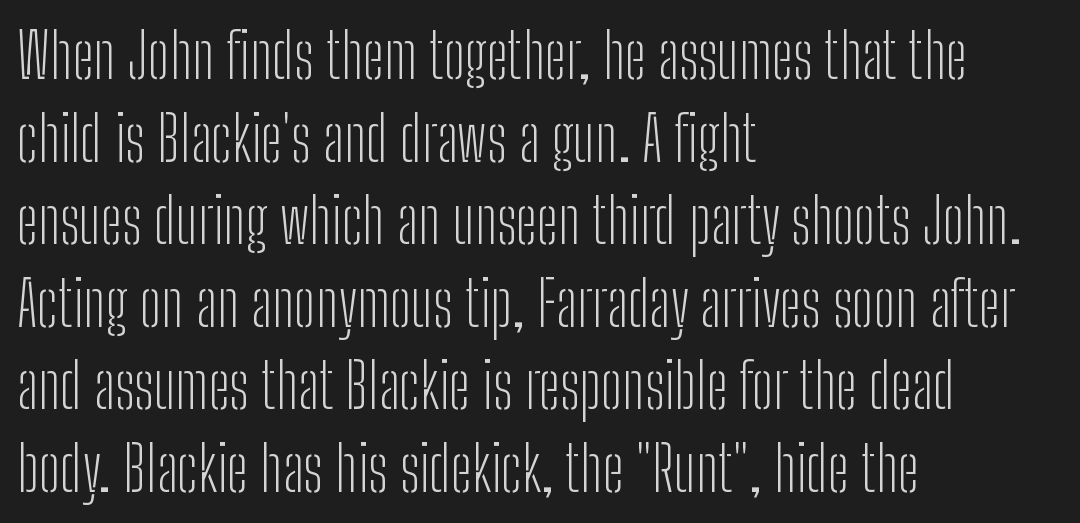
Q: Is the text bold? A: No.
Q: Is the text italic (slanted)? A: No, it is upright.
Q: Is the typeface a serif or a sans-serif typeface? A: Sans-serif.
Q: Is the text underlined? A: No.
Q: How is the paragraph aligned? A: Left-aligned.
Q: Is the spacing between letters normal or unusually wide? A: Normal.
Q: Is the spacing between lines tight, normal or loose? A: Normal.
Q: Width (condensed, normal, or wide)? A: Condensed.
Q: Stroke contrast? A: Low.
Q: x-height? A: Medium.
Q: Monospaced? A: No.
